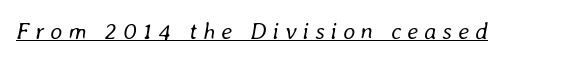
{"italic": "yes", "lean": "right", "slant_degrees": 8, "bold": "no", "underline": "yes", "letter_spacing": "wide", "letter_spacing_em": 0.24, "glyph_px": 24}
